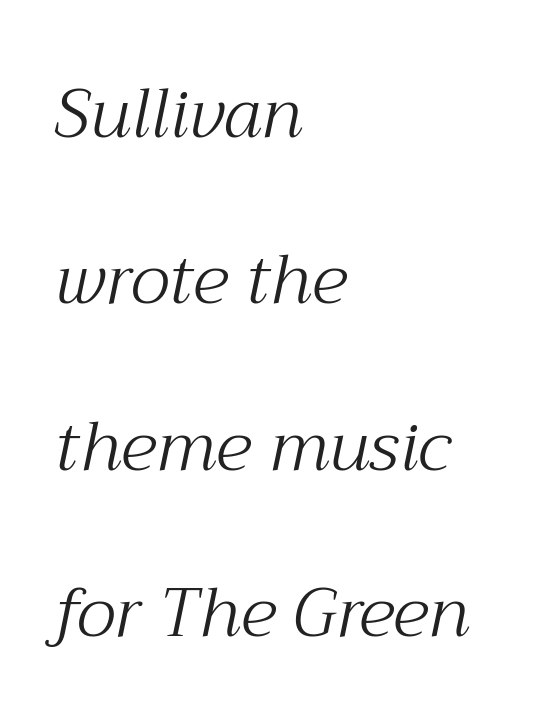
The image shows 69 px light serif type, italic (leaning right); set left-aligned, loose line spacing (2.41x), normal letter spacing, not underlined; medium stroke contrast and a medium x-height.
